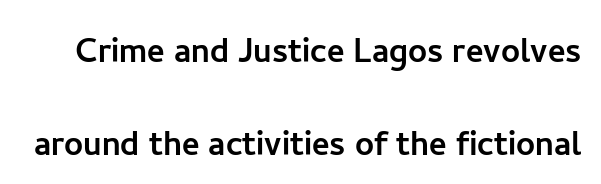
Q: Is the text italic (slanted)? A: No, it is upright.
Q: Is the typeface a serif or a sans-serif typeface? A: Sans-serif.
Q: Is the text underlined? A: No.
Q: Is the spacing between letters normal or unusually wide? A: Normal.
Q: Is the spacing between lines tight, normal or loose? A: Loose.
Q: Width (condensed, normal, or wide)? A: Normal.
Q: Stroke contrast? A: Low.
Q: x-height? A: Medium.
Q: Monospaced? A: No.
